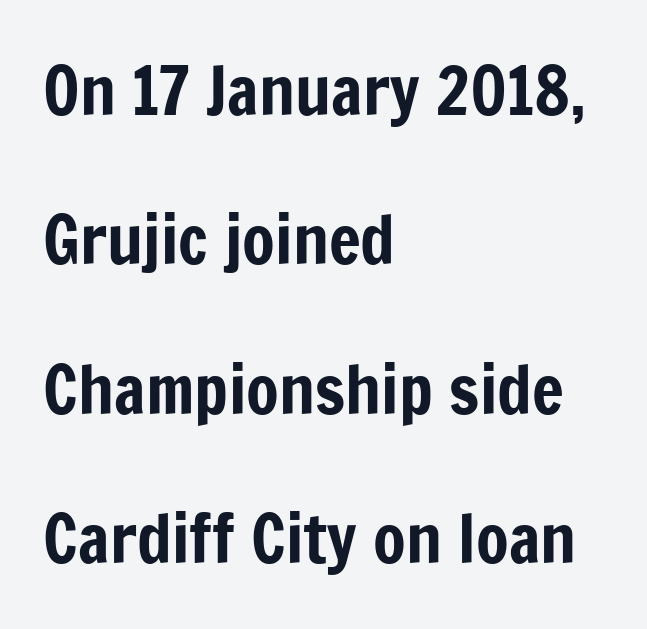
The image shows 67 px condensed sans-serif type, upright; set left-aligned, loose line spacing (2.23x), normal letter spacing, not underlined; low stroke contrast and a medium x-height.
